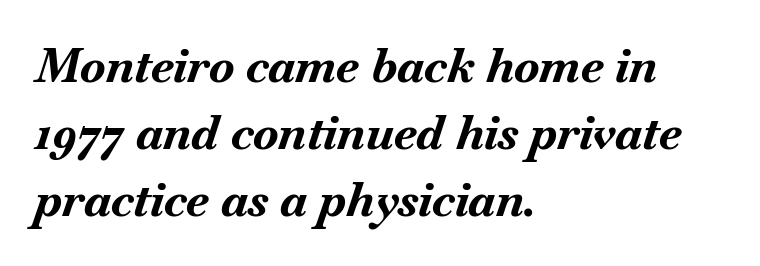
{"italic": "yes", "lean": "right", "slant_degrees": 18, "bold": "yes", "weight": "bold", "width": "normal", "stroke_contrast": "medium", "x_height": "small", "monospaced": "no", "underline": "no", "align": "left", "line_spacing": "normal", "line_spacing_ratio": 1.43, "letter_spacing": "normal", "letter_spacing_em": 0.0, "glyph_px": 47}
